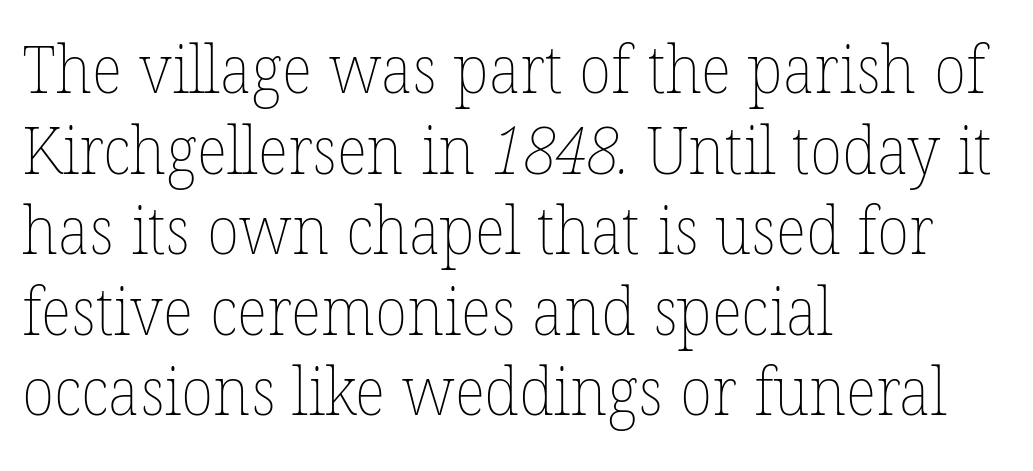
Q: Is the text bold? A: No.
Q: Is the text underlined? A: No.
Q: How is the paragraph aligned? A: Left-aligned.
Q: Is the spacing between letters normal or unusually wide? A: Normal.
Q: Width (condensed, normal, or wide)? A: Normal.
Q: Stroke contrast? A: Low.
Q: x-height? A: Medium.
Q: Monospaced? A: No.
